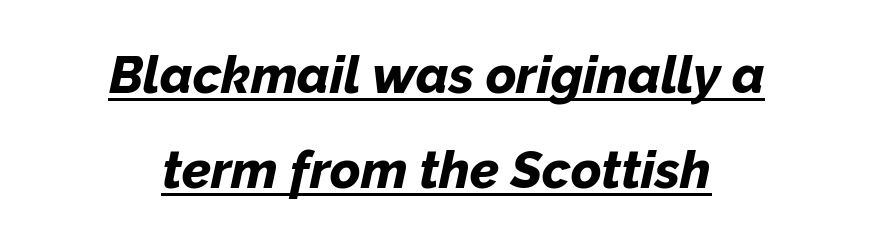
{"italic": "yes", "lean": "right", "slant_degrees": 12, "bold": "yes", "weight": "bold", "width": "normal", "stroke_contrast": "low", "x_height": "medium", "monospaced": "no", "underline": "yes", "align": "center", "line_spacing_ratio": 1.83, "letter_spacing": "normal", "letter_spacing_em": 0.0, "glyph_px": 52}
